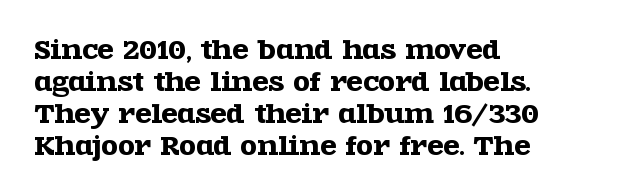
{"italic": "no", "underline": "no", "align": "left", "line_spacing": "normal", "line_spacing_ratio": 1.33, "letter_spacing": "normal", "letter_spacing_em": 0.0, "glyph_px": 24}
